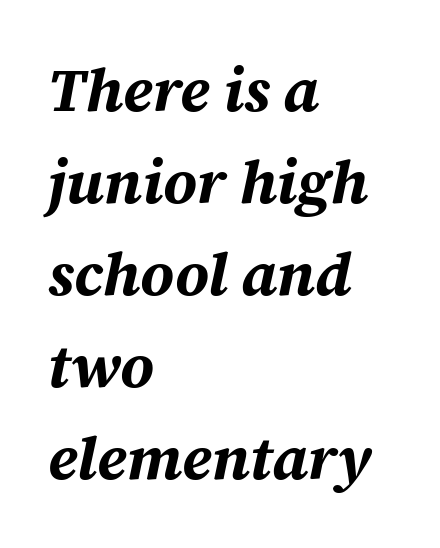
Q: Is the text bold? A: Yes.
Q: Is the text italic (slanted)? A: Yes, it leans right by about 12 degrees.
Q: Is the text underlined? A: No.
Q: How is the paragraph aligned? A: Left-aligned.
Q: Is the spacing between letters normal or unusually wide? A: Normal.
Q: Is the spacing between lines tight, normal or loose? A: Normal.
Q: Width (condensed, normal, or wide)? A: Normal.
Q: Stroke contrast? A: Medium.
Q: x-height? A: Medium.
Q: Monospaced? A: No.
